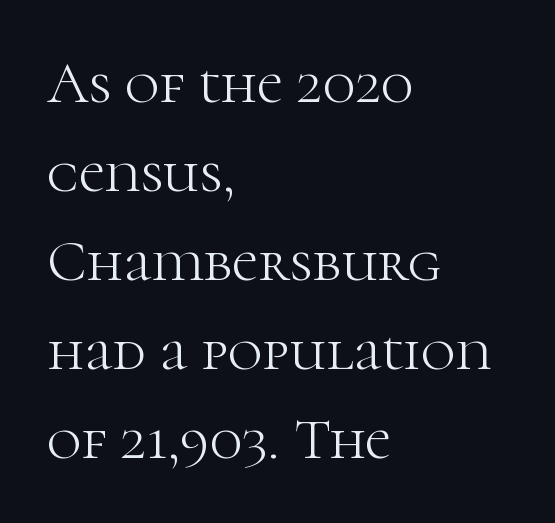
Q: Is the text bold? A: No.
Q: Is the text italic (slanted)? A: No, it is upright.
Q: Is the typeface a serif or a sans-serif typeface? A: Serif.
Q: Is the text underlined? A: No.
Q: How is the paragraph aligned? A: Left-aligned.
Q: Is the spacing between letters normal or unusually wide? A: Normal.
Q: Is the spacing between lines tight, normal or loose? A: Normal.
Q: Width (condensed, normal, or wide)? A: Normal.
Q: Stroke contrast? A: High.
Q: x-height? A: Medium.
Q: Monospaced? A: No.
